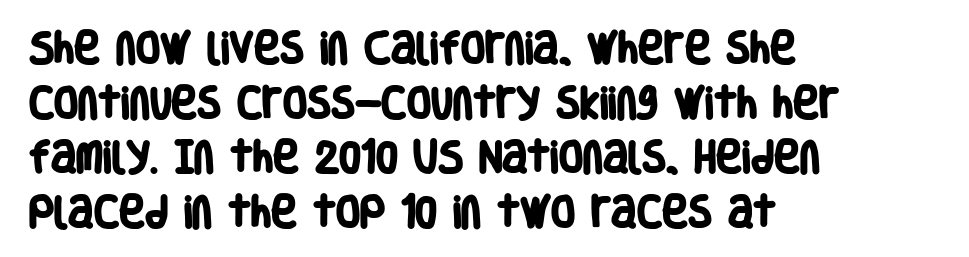
Vertical spacing — default. Does the weight exceed regular? Yes, all the way to bold. Left-aligned paragraph, ragged on the right. This rendering employs a face without finishing strokes, i.e., a sans-serif. Rule under the text: the space is simply empty. What stands out about the letter spacing? Nothing — it is the standard amount.
